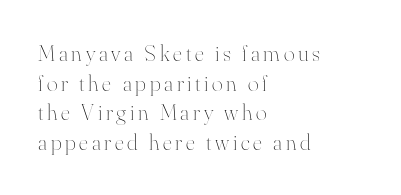
{"italic": "no", "bold": "no", "underline": "no", "align": "left", "line_spacing": "normal", "line_spacing_ratio": 1.29, "glyph_px": 23}
